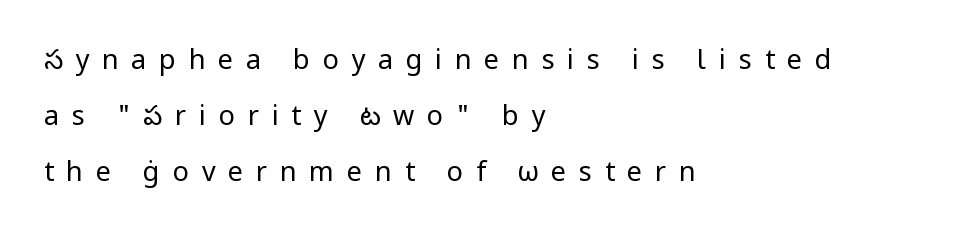
The image shows 27 px text type, upright; set left-aligned, loose line spacing (2.08x), unusually wide letter spacing (+0.47 em), not underlined.
